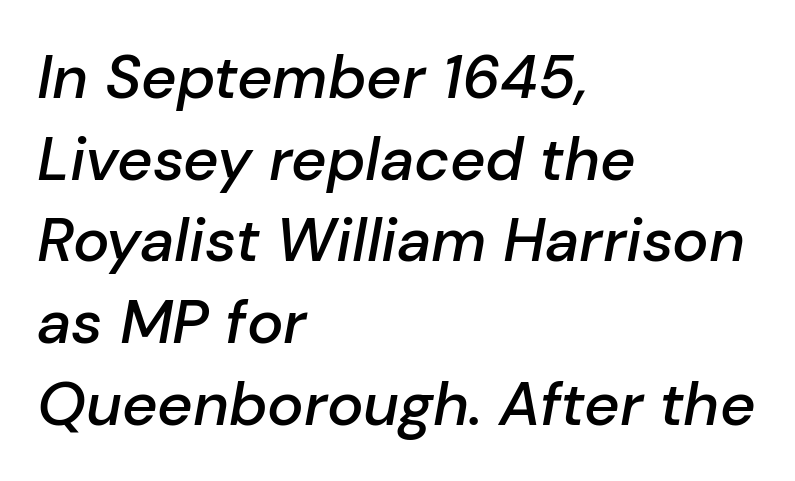
Characters follow at the spacing the type designer built in. Bare-footed words on every line. Think of a printed novel: that variable character pitch is what you see here. Moderately thickened strokes mark this as semibold type. Layout note: lines flush left.
